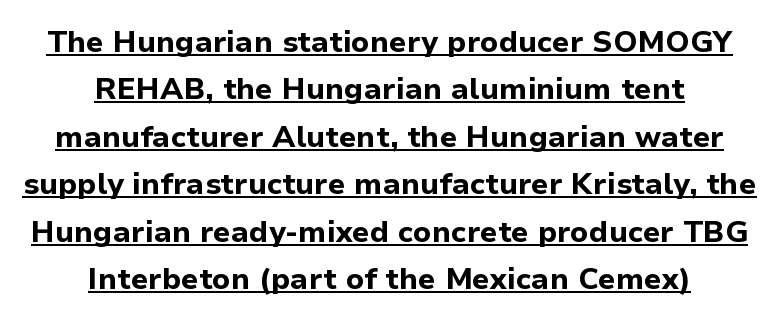
{"serif": "no", "italic": "no", "bold": "yes", "weight": "bold", "width": "normal", "stroke_contrast": "low", "x_height": "medium", "monospaced": "no", "underline": "yes", "align": "center", "line_spacing": "normal", "line_spacing_ratio": 1.58, "letter_spacing": "normal", "letter_spacing_em": 0.0, "glyph_px": 30}
